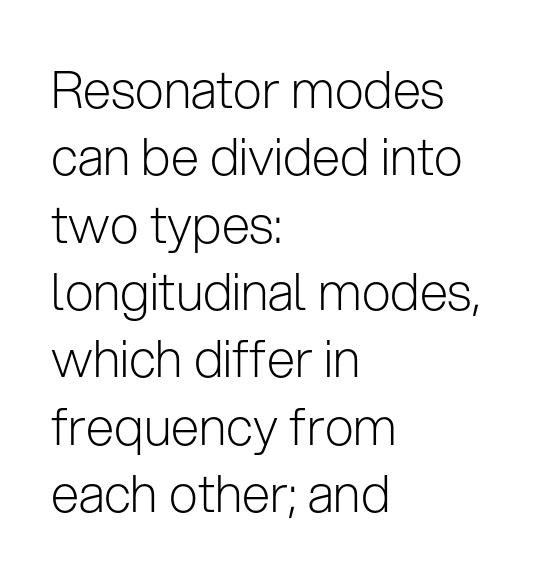
Q: Is the text bold? A: No.
Q: Is the text italic (slanted)? A: No, it is upright.
Q: Is the typeface a serif or a sans-serif typeface? A: Sans-serif.
Q: Is the text underlined? A: No.
Q: How is the paragraph aligned? A: Left-aligned.
Q: Is the spacing between letters normal or unusually wide? A: Normal.
Q: Is the spacing between lines tight, normal or loose? A: Normal.
Q: Width (condensed, normal, or wide)? A: Normal.
Q: Stroke contrast? A: Low.
Q: x-height? A: Medium.
Q: Monospaced? A: No.
